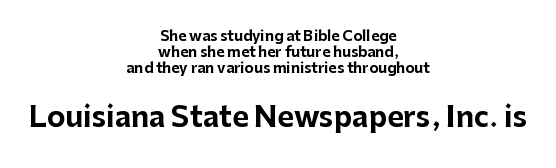
{"serif": "no", "italic": "no", "bold": "yes", "weight": "bold", "width": "normal", "stroke_contrast": "low", "x_height": "medium", "monospaced": "no", "underline": "no", "align": "center", "line_spacing": "tight", "line_spacing_ratio": 1.15, "letter_spacing": "normal", "letter_spacing_em": 0.0, "larger_block": "second", "size_ratio": 2.0, "glyph_px": 28}
